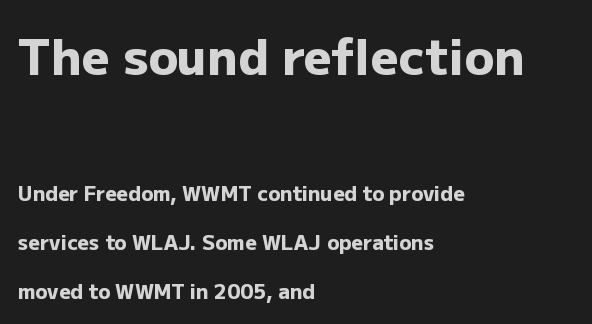
{"serif": "no", "italic": "no", "bold": "yes", "weight": "heavy", "width": "normal", "stroke_contrast": "low", "x_height": "medium", "monospaced": "no", "underline": "no", "align": "left", "line_spacing": "loose", "line_spacing_ratio": 2.45, "letter_spacing": "normal", "letter_spacing_em": 0.0, "larger_block": "first", "size_ratio": 2.45, "glyph_px": 49}
